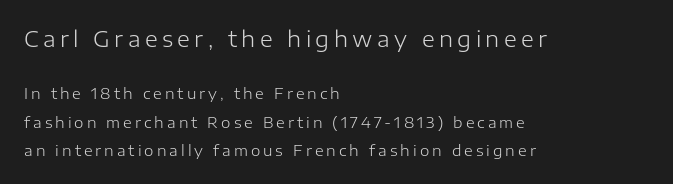
{"italic": "no", "bold": "no", "underline": "no", "align": "left", "line_spacing_ratio": 1.89, "letter_spacing": "wide", "letter_spacing_em": 0.2, "larger_block": "first", "size_ratio": 1.47, "glyph_px": 22}
